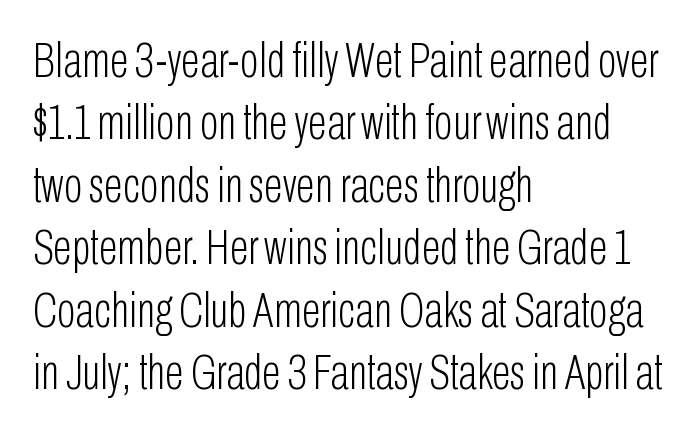
The typesetter chose a ragged-right arrangement here. The face used here is proportionally spaced, like ordinary book or web type. These glyphs show unthickened strokes, regular width or finer. The letterforms sit shoulder to shoulder at normal distance.
